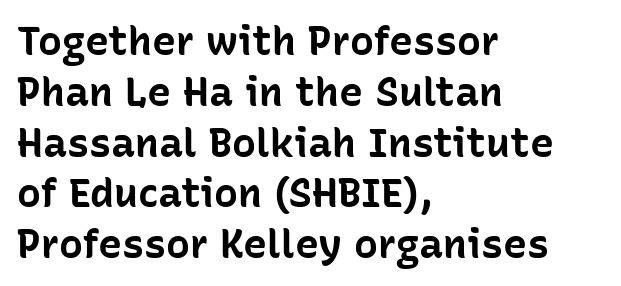
{"serif": "no", "italic": "no", "bold": "yes", "weight": "bold", "width": "normal", "stroke_contrast": "low", "x_height": "medium", "monospaced": "no", "underline": "no", "align": "left", "line_spacing": "normal", "line_spacing_ratio": 1.27, "letter_spacing": "normal", "letter_spacing_em": 0.0, "glyph_px": 40}
